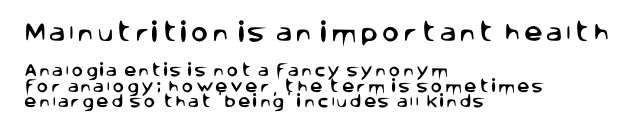
The image shows 21 px text type, upright; set left-aligned, tight line spacing (1.11x), not underlined; the first (top) block is 1.5x larger.
